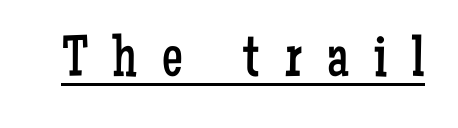
The font family rendered here belongs to the serif group. No extra ink here — the face is not bold. A typographer would call this underscored text. Each letter keeps its own natural width here, so spacing adapts to shape. A typesetter would mark this as roman, not italic.
